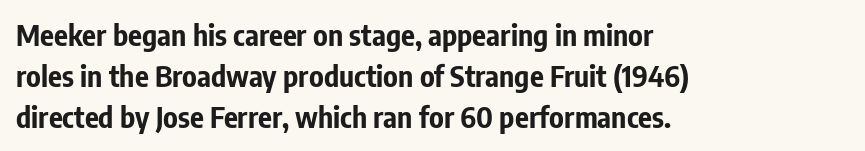
Q: Is the text bold? A: Yes.
Q: Is the text italic (slanted)? A: No, it is upright.
Q: Is the typeface a serif or a sans-serif typeface? A: Sans-serif.
Q: Is the text underlined? A: No.
Q: How is the paragraph aligned? A: Left-aligned.
Q: Is the spacing between letters normal or unusually wide? A: Normal.
Q: Is the spacing between lines tight, normal or loose? A: Normal.
Q: Width (condensed, normal, or wide)? A: Condensed.
Q: Stroke contrast? A: Low.
Q: x-height? A: Medium.
Q: Monospaced? A: No.
